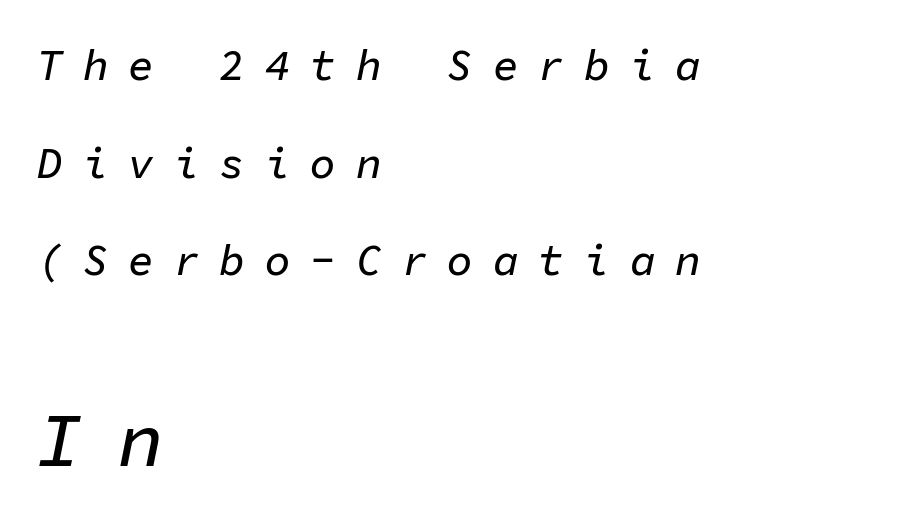
The image shows 76 px text type, italic (leaning right), monospaced; set left-aligned, loose line spacing (2.27x), unusually wide letter spacing (+0.46 em), not underlined; the second (bottom) block is 1.77x larger; low stroke contrast and a medium x-height.
